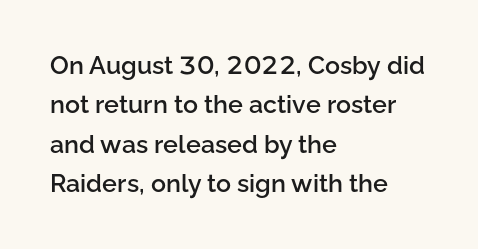
Q: Is the text bold? A: Semi-bold.
Q: Is the text italic (slanted)? A: No, it is upright.
Q: Is the text underlined? A: No.
Q: How is the paragraph aligned? A: Left-aligned.
Q: Is the spacing between letters normal or unusually wide? A: Normal.
Q: Is the spacing between lines tight, normal or loose? A: Normal.
